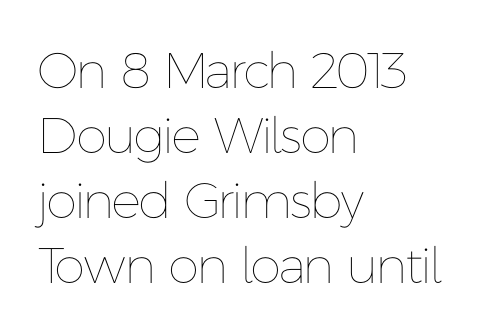
Does the leading feel generous? No, just average. The foot of each line stays bare and open. The face used here is proportionally spaced, like ordinary book or web type. Between one letter and the next there's only the usual sliver of space.
